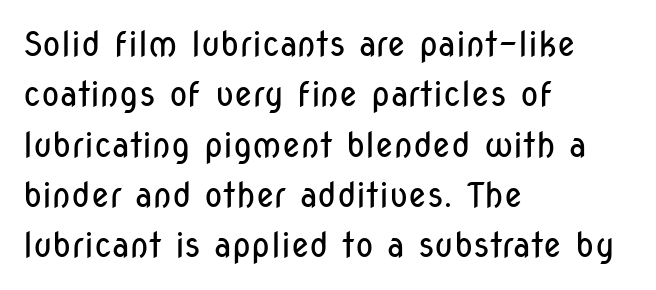
The image shows 34 px regular-weight, condensed sans-serif type, upright; set left-aligned, normal line spacing (1.48x), normal letter spacing, not underlined; low stroke contrast and a medium x-height.
